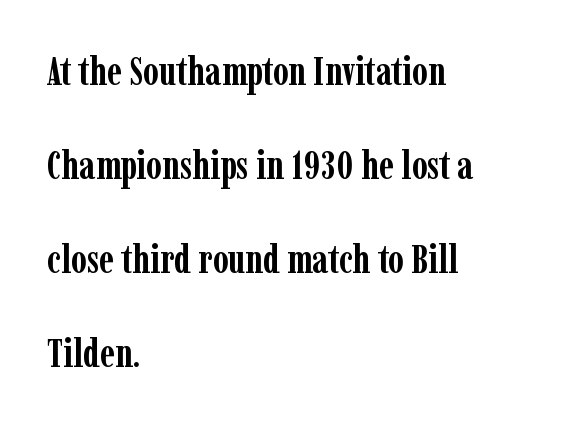
Does the type have serifs? Yes, each stem ends in a small foot. Students, this is bold: see how much ink each stroke carries. Leading is clearly above the norm, producing a sparse column. It's the straight-up-and-down kind of type. Visually the block forms a straight wall on the left and a jagged coastline on the right. Note the varied advance widths — an 'i' is clearly narrower than an 'm'.
